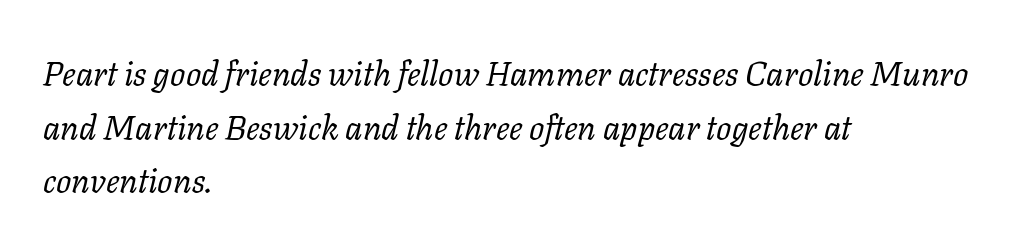
The image shows 34 px regular-weight serif type, italic (leaning right); set left-aligned, normal line spacing (1.58x), normal letter spacing, not underlined; low stroke contrast and a medium x-height.
